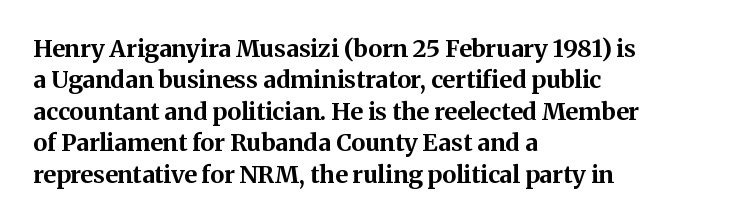
{"italic": "no", "bold": "yes", "underline": "no", "align": "left", "line_spacing": "normal", "line_spacing_ratio": 1.31, "letter_spacing": "normal", "letter_spacing_em": 0.0, "glyph_px": 24}
